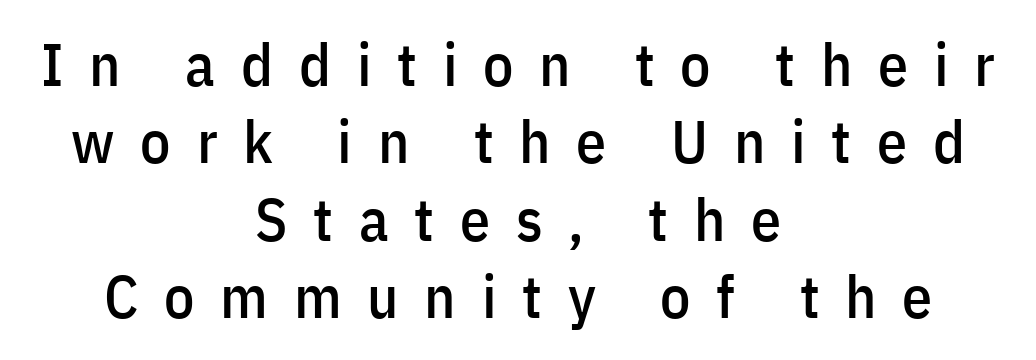
{"serif": "no", "italic": "no", "width": "condensed", "stroke_contrast": "low", "x_height": "medium", "monospaced": "no", "underline": "no", "align": "center", "line_spacing": "normal", "line_spacing_ratio": 1.29, "letter_spacing": "wide", "letter_spacing_em": 0.43, "glyph_px": 60}
